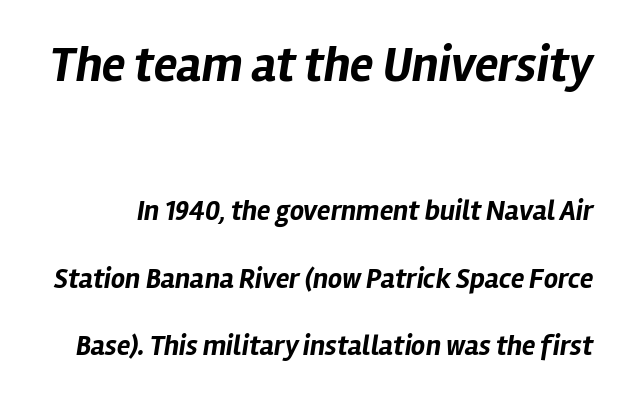
{"italic": "yes", "lean": "right", "slant_degrees": 12, "bold": "yes", "weight": "bold", "width": "normal", "stroke_contrast": "low", "x_height": "medium", "monospaced": "no", "underline": "no", "line_spacing": "loose", "line_spacing_ratio": 2.42, "letter_spacing": "normal", "letter_spacing_em": 0.0, "larger_block": "first", "size_ratio": 1.75, "glyph_px": 49}
